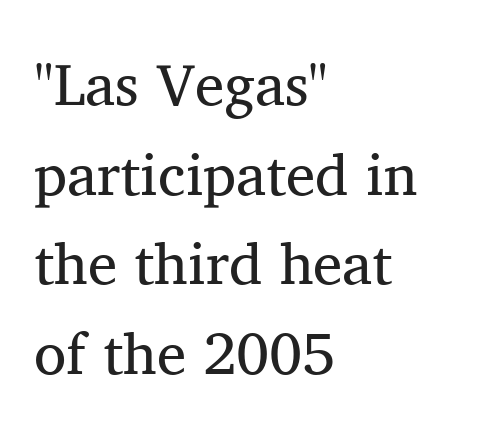
In terms of posture, this sample is upright. Regarding serifs, this sample has them. Observe the ordinary spacing: letters are neighbours, not strangers. Think of a printed novel: that variable character pitch is what you see here. Words float on clear page, feet unadorned. Each line starts at the same left margin while the right side varies.
